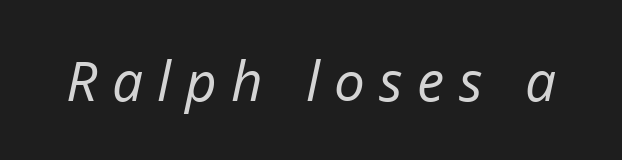
The image shows 55 px regular-weight type, italic (leaning right); set unusually wide letter spacing (+0.26 em), not underlined; low stroke contrast and a medium x-height.
